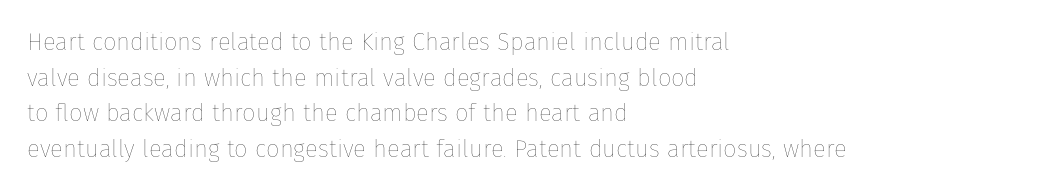
No italicization has been applied; the sample stays upright. Each line starts at the same left margin while the right side varies. Weight: regular or lighter. Compared with typical paragraphs, the rows here are spaced about the same. No extra tracking has been applied to these lines. Any mark beneath the type? The region is blank.
